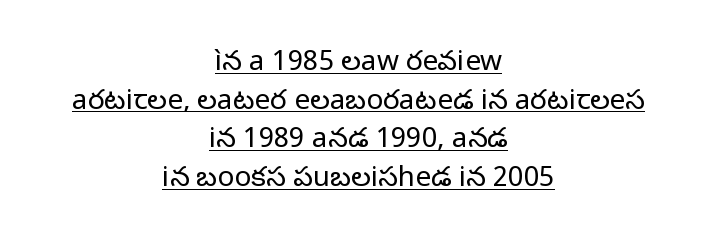
A normal amount of white space separates one row of letters from the next. Inter-character spacing is left at the font's built-in metrics. Compared with undecorated copy, this sample adds a rule below the words. Note: no serifs on the glyphs. Neither beginnings nor endings align; midpoints do. Think standard paragraph weight, or any step lighter than that.
